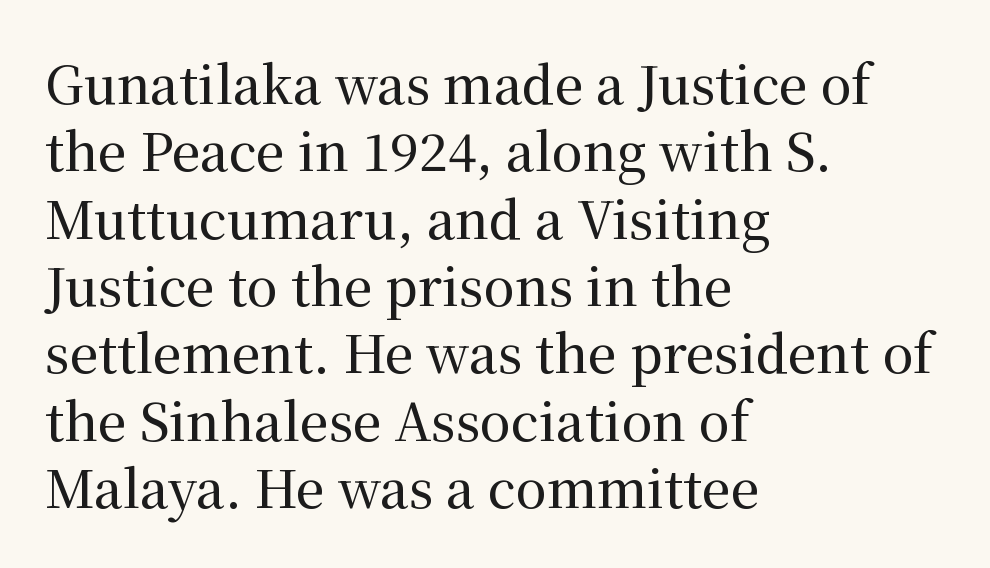
Summary of vertical rhythm: regular, with standard interline spacing. This sample uses an upright cut, with every glyph sitting square on the baseline. The lines are quadded left. Characters follow at the spacing the type designer built in. This rendering employs a face with finishing strokes, i.e., a serif. The face used here is proportionally spaced, like ordinary book or web type.
